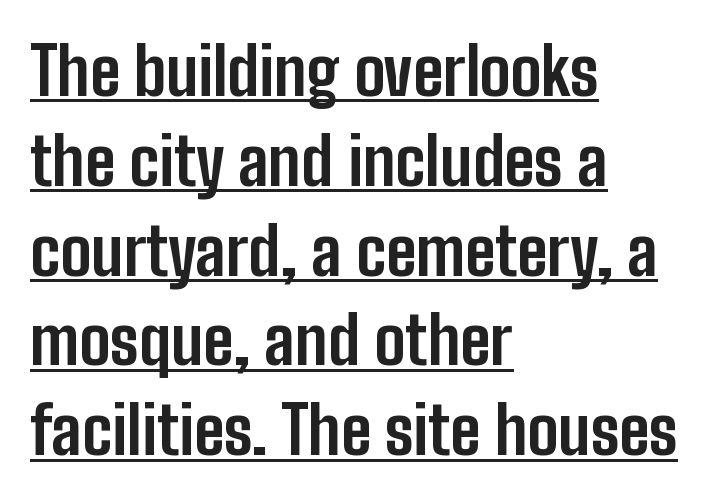
The image shows 66 px bold, condensed sans-serif type, upright; set left-aligned, normal line spacing (1.36x), normal letter spacing, underlined; low stroke contrast and a medium x-height.
